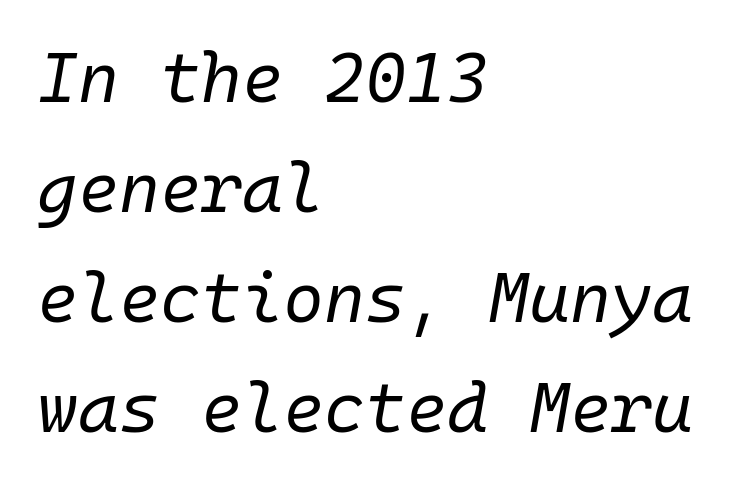
Students, note that the glyphs here touch the page at normal intervals. The rag falls on the right side of this text block. Check the space under the baseline: it is left empty. Monospaced: the letters line up in strict vertical columns.
